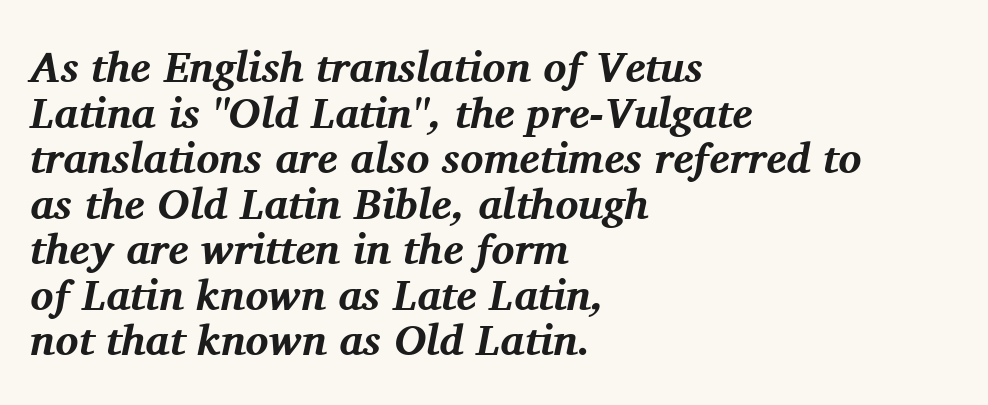
{"serif": "yes", "italic": "yes", "lean": "right", "slant_degrees": 11, "bold": "yes", "weight": "bold", "width": "normal", "stroke_contrast": "medium", "x_height": "medium", "monospaced": "no", "underline": "no", "align": "left", "line_spacing": "tight", "line_spacing_ratio": 1.06, "letter_spacing": "normal", "letter_spacing_em": 0.0, "glyph_px": 43}
